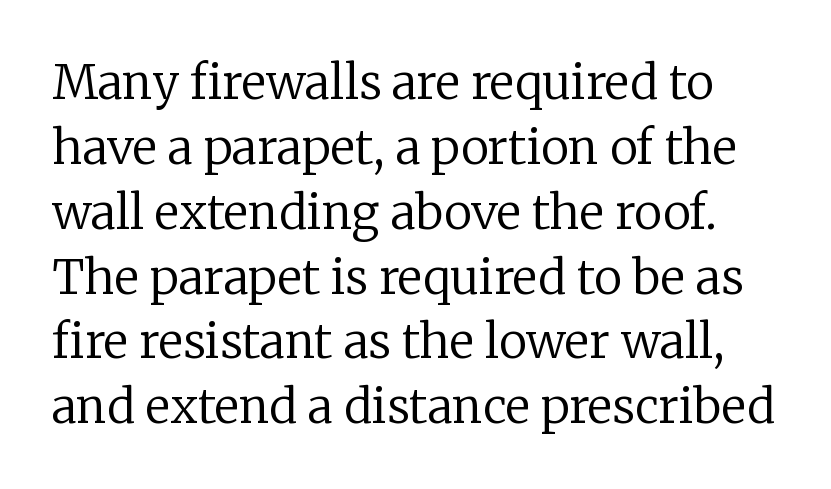
{"serif": "yes", "italic": "no", "bold": "no", "weight": "regular", "width": "normal", "stroke_contrast": "low", "x_height": "medium", "monospaced": "no", "underline": "no", "line_spacing": "normal", "line_spacing_ratio": 1.38, "letter_spacing": "normal", "letter_spacing_em": 0.0, "glyph_px": 47}
